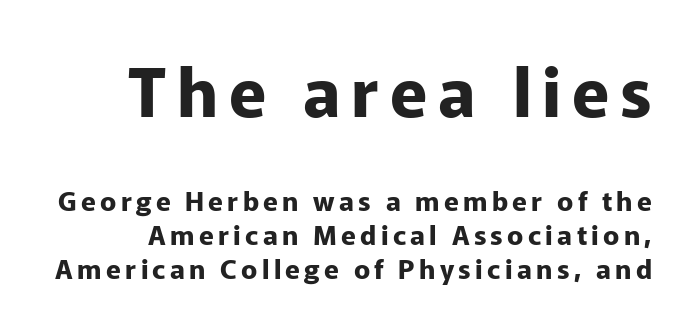
Q: Is the text bold? A: Yes.
Q: Is the text italic (slanted)? A: No, it is upright.
Q: Is the typeface a serif or a sans-serif typeface? A: Sans-serif.
Q: Is the text underlined? A: No.
Q: Is the spacing between lines tight, normal or loose? A: Normal.
Q: Which block of text is set in a larger size, the first (top) or the second (bottom)? A: The first (top) one.
Q: Width (condensed, normal, or wide)? A: Normal.
Q: Stroke contrast? A: Low.
Q: x-height? A: Medium.
Q: Monospaced? A: No.
